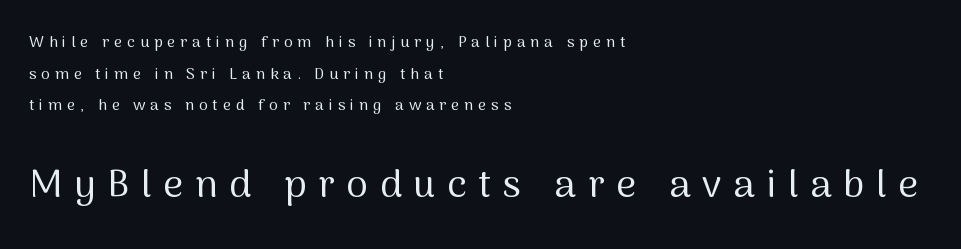
The rendering uses a large line-height, opening up the rows. Larger block? The one below; the one above is distinctly smaller. This sample is left-justified, so line endings fall wherever the words run out. The space directly below the letters is spotless. These lines are rendered in a variable-pitch font. These lines have a slow, spaced-out rhythm from letter to letter.
